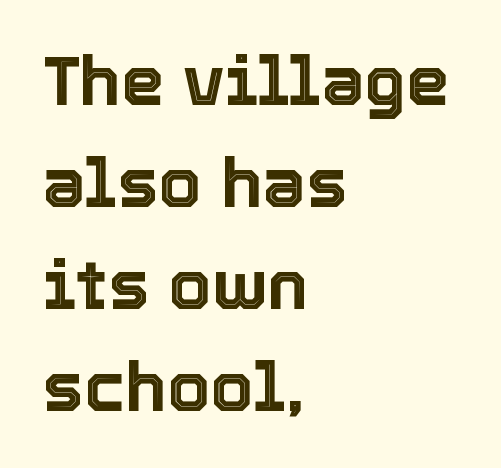
The image shows 69 px text type, upright; set left-aligned, normal line spacing (1.48x), normal letter spacing, not underlined; a medium x-height.
